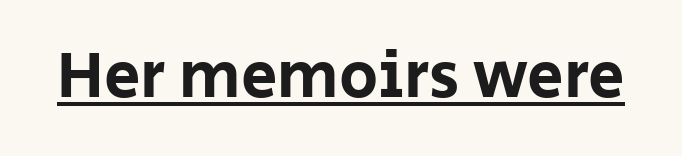
Q: Is the text italic (slanted)? A: No, it is upright.
Q: Is the typeface a serif or a sans-serif typeface? A: Sans-serif.
Q: Is the text underlined? A: Yes.
Q: Is the spacing between letters normal or unusually wide? A: Normal.
Q: Width (condensed, normal, or wide)? A: Normal.
Q: Stroke contrast? A: Low.
Q: x-height? A: Large.
Q: Monospaced? A: No.
